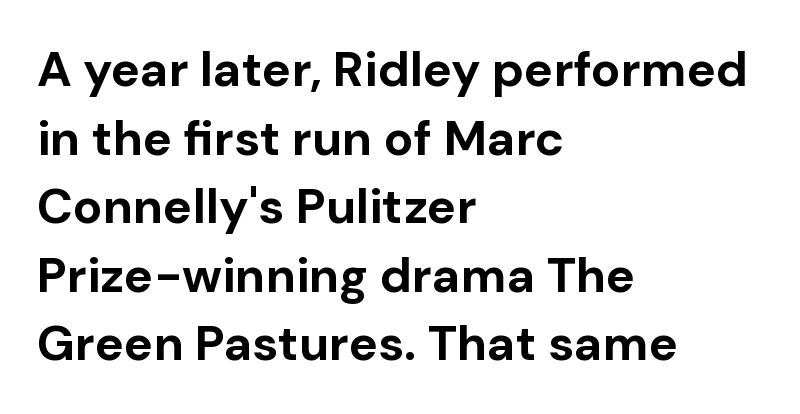
The image shows 49 px bold sans-serif type, upright; set left-aligned, normal line spacing (1.4x), normal letter spacing, not underlined; low stroke contrast and a medium x-height.
